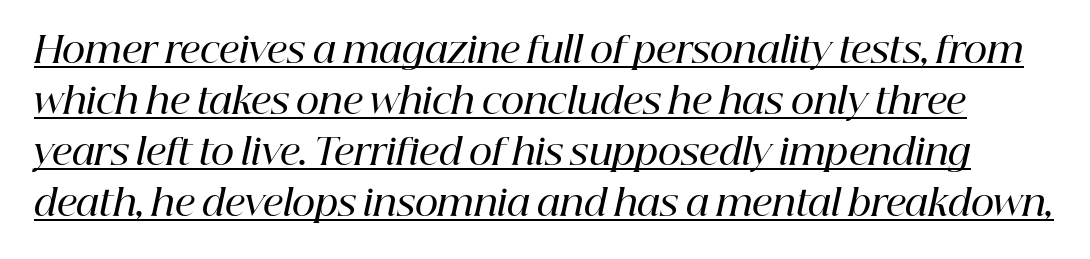
Character widths vary here, with narrow letters taking less room than wide ones. Note: serifs present on the glyphs. These lines sit exactly where default settings would place them. Glyph-to-glyph distance matches everyday printed text. Decoration check: the copy is underlined. A typesetter would mark this as italic.
